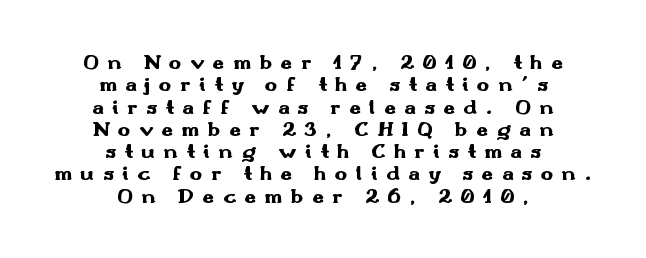
Q: Is the text bold? A: Yes.
Q: Is the text italic (slanted)? A: No, it is upright.
Q: Is the text underlined? A: No.
Q: How is the paragraph aligned? A: Centered.
Q: Is the spacing between letters normal or unusually wide? A: Unusually wide.
Q: Is the spacing between lines tight, normal or loose? A: Tight.
